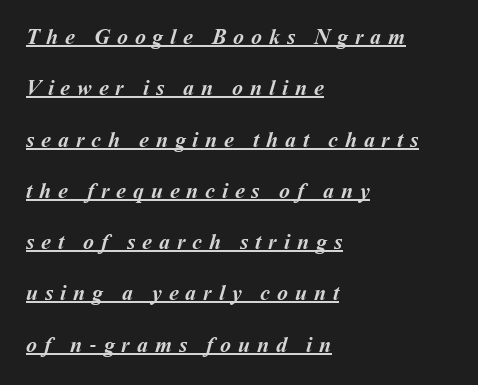
Q: Is the text bold? A: Yes.
Q: Is the text underlined? A: Yes.
Q: How is the paragraph aligned? A: Left-aligned.
Q: Is the spacing between letters normal or unusually wide? A: Unusually wide.
Q: Is the spacing between lines tight, normal or loose? A: Loose.
